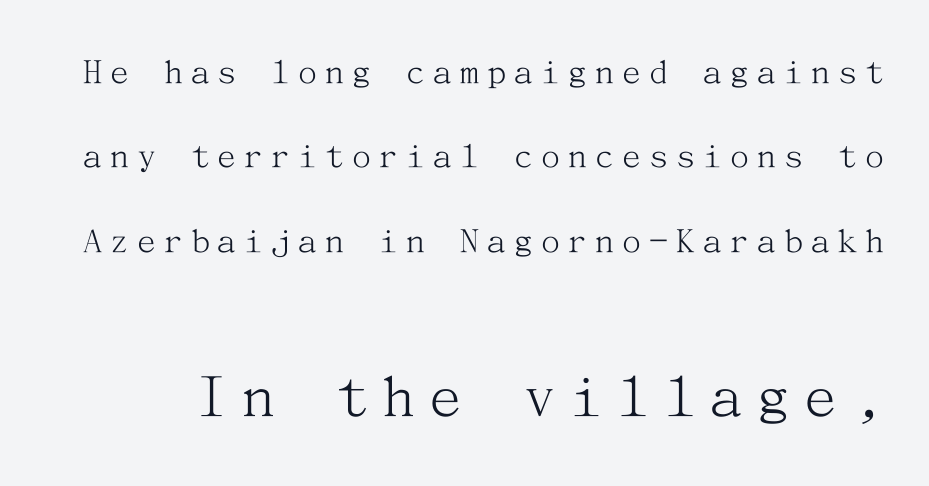
The image shows 66 px light serif type, upright; set loose line spacing (2.22x), unusually wide letter spacing (+0.21 em), not underlined; the second (bottom) block is 1.74x larger; medium stroke contrast and a medium x-height.
